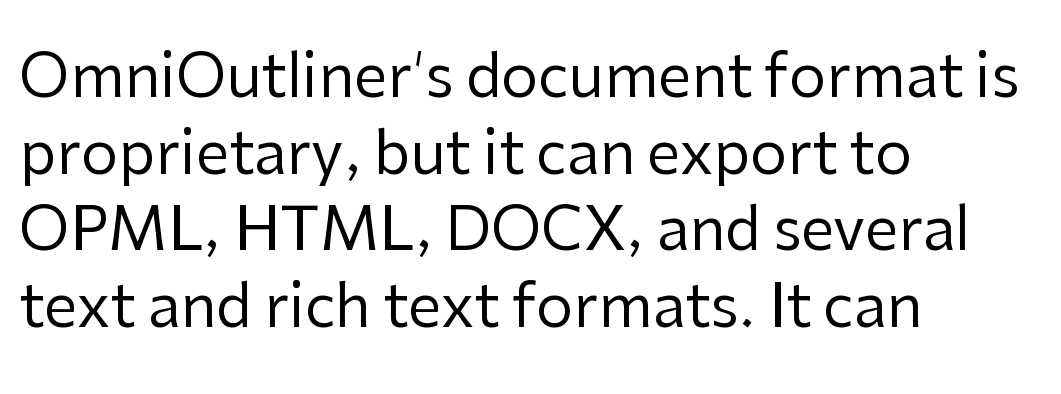
{"serif": "no", "italic": "no", "bold": "no", "weight": "regular", "width": "normal", "stroke_contrast": "low", "x_height": "medium", "monospaced": "no", "underline": "no", "align": "left", "line_spacing": "normal", "line_spacing_ratio": 1.3, "letter_spacing": "normal", "letter_spacing_em": 0.0, "glyph_px": 59}
